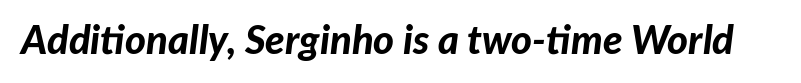
Q: Is the text bold? A: Yes.
Q: Is the text italic (slanted)? A: Yes, it leans right by about 7 degrees.
Q: Is the text underlined? A: No.
Q: Is the spacing between letters normal or unusually wide? A: Normal.
Q: Width (condensed, normal, or wide)? A: Normal.
Q: Stroke contrast? A: Low.
Q: x-height? A: Medium.
Q: Monospaced? A: No.
